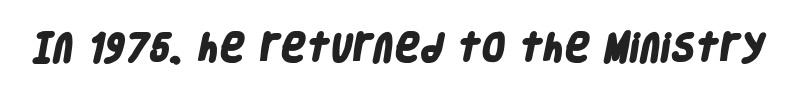
The image shows 31 px heavy, condensed sans-serif type; set normal letter spacing, not underlined; low stroke contrast and a large x-height.
